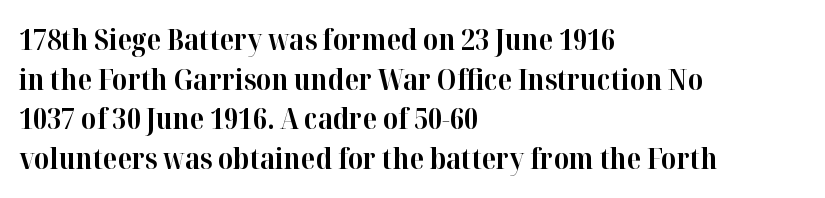
These words are printed bold, with thick strokes throughout. One glance says typical: line gaps are just what's usual. If you drew a line through each stem, it would be perfectly vertical. Leftover space on each line is placed entirely after the last word.
